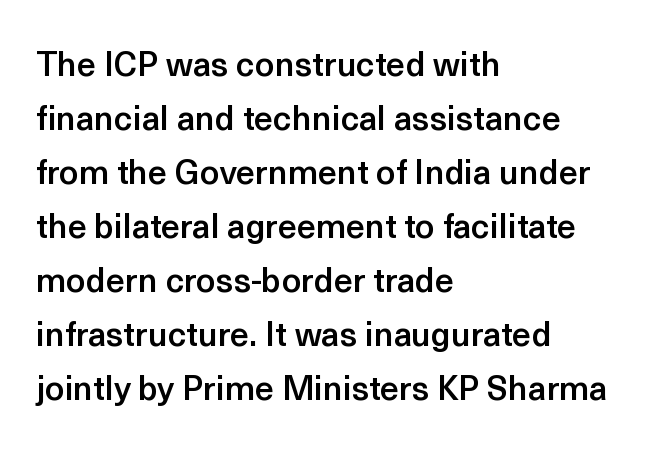
{"serif": "no", "italic": "no", "bold": "semi", "weight": "semibold", "width": "normal", "x_height": "medium", "monospaced": "no", "underline": "no", "align": "left", "line_spacing": "normal", "line_spacing_ratio": 1.59, "letter_spacing": "normal", "letter_spacing_em": 0.0, "glyph_px": 34}
